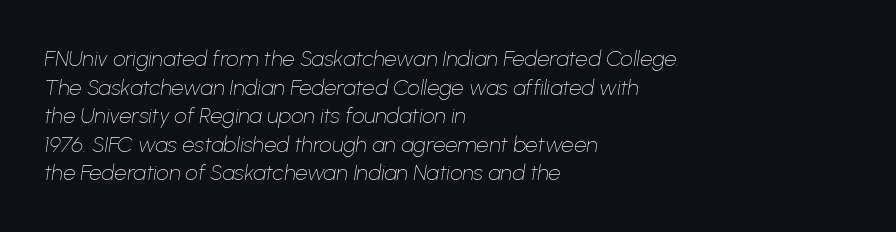
{"italic": "yes", "lean": "right", "slant_degrees": 8, "bold": "no", "underline": "no", "align": "left", "line_spacing": "normal", "line_spacing_ratio": 1.3, "letter_spacing": "normal", "letter_spacing_em": 0.0, "glyph_px": 22}
